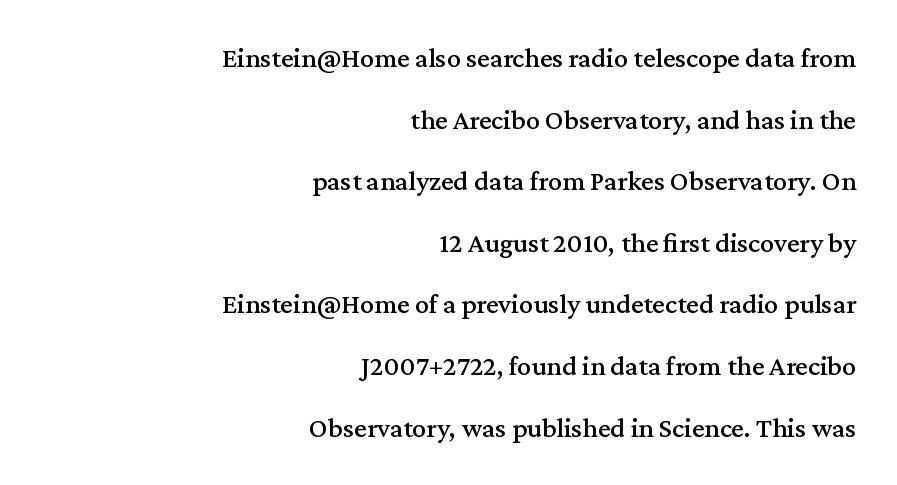
Q: Is the text italic (slanted)? A: No, it is upright.
Q: Is the typeface a serif or a sans-serif typeface? A: Serif.
Q: Is the text underlined? A: No.
Q: How is the paragraph aligned? A: Right-aligned.
Q: Is the spacing between letters normal or unusually wide? A: Normal.
Q: Is the spacing between lines tight, normal or loose? A: Loose.
Q: Width (condensed, normal, or wide)? A: Normal.
Q: Stroke contrast? A: Medium.
Q: x-height? A: Medium.
Q: Monospaced? A: No.
